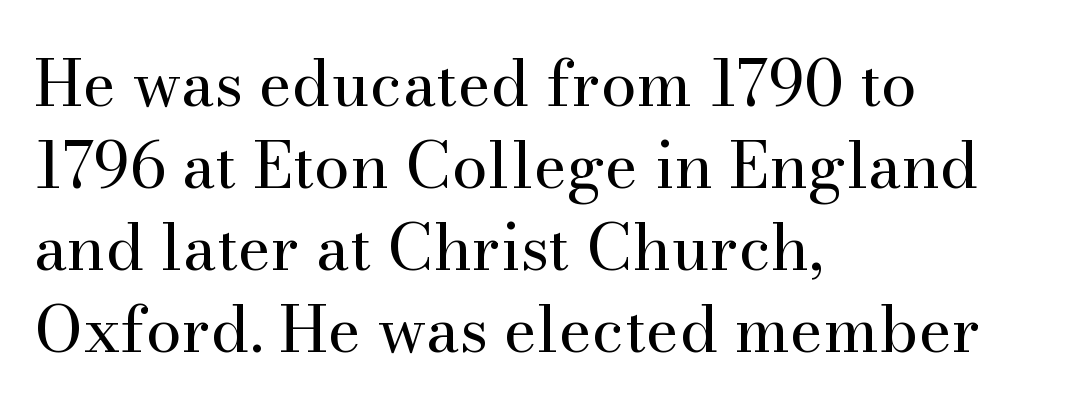
Is this a fixed-width face? No — the glyphs have proportional, varying widths. Students, note that the glyphs here touch the page at normal intervals. No extra ink here — the face is not bold. Visually the block forms a straight wall on the left and a jagged coastline on the right. A clean baseline with only descenders dipping below it.
